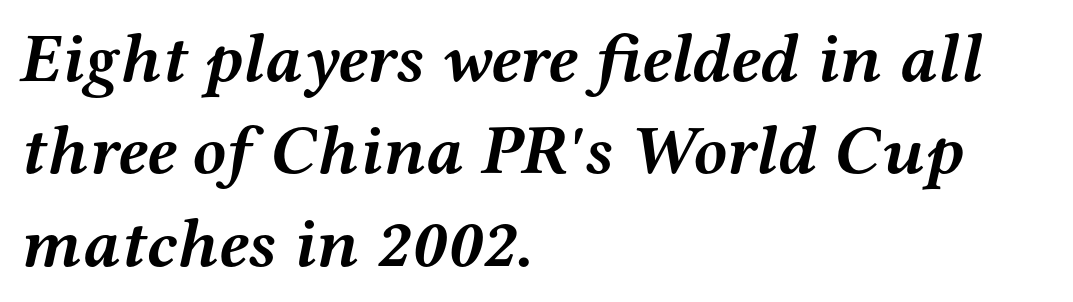
Quick note: underline off. Glyph-to-glyph distance matches everyday printed text. In terms of posture, this sample is oblique. Spacing verdict: proportional, widths tailored to each character. The setting favours the left margin, as ordinary paragraphs usually do.
